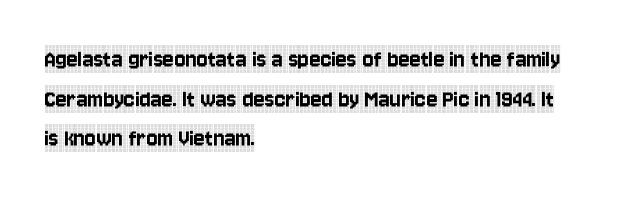
The image shows 26 px text type, upright; set left-aligned, normal line spacing (1.52x), normal letter spacing, not underlined.
